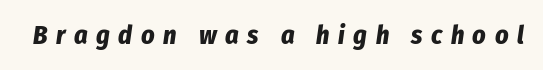
{"italic": "yes", "lean": "right", "slant_degrees": 8, "bold": "yes", "underline": "no", "letter_spacing": "wide", "letter_spacing_em": 0.33, "glyph_px": 26}
